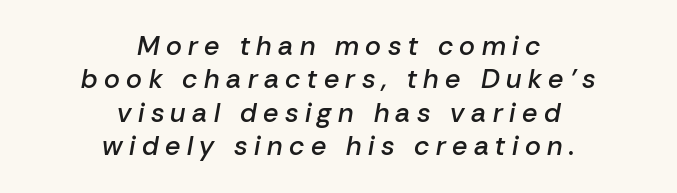
The specimen reads as italic at a glance. Observe the wide spacing: letters keep a clear distance from each other. Each row of text sits above clean, open space. These words are printed semibold, heavier than regular yet not bold. Both edges are ragged and mirror each other, which tells us the setting is centered.
